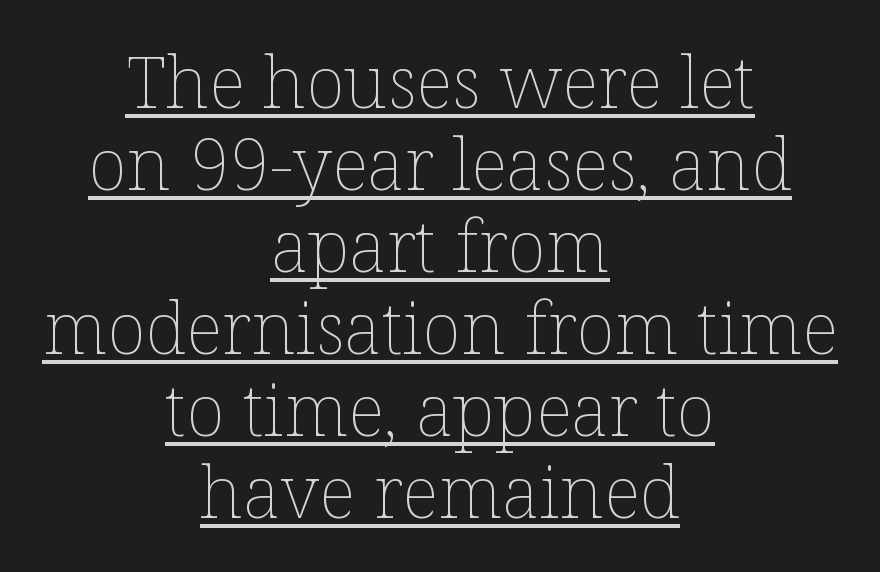
Q: Is the text bold? A: No.
Q: Is the text italic (slanted)? A: No, it is upright.
Q: Is the text underlined? A: Yes.
Q: How is the paragraph aligned? A: Centered.
Q: Is the spacing between letters normal or unusually wide? A: Normal.
Q: Is the spacing between lines tight, normal or loose? A: Tight.
Q: Width (condensed, normal, or wide)? A: Normal.
Q: Stroke contrast? A: Low.
Q: x-height? A: Medium.
Q: Monospaced? A: No.
